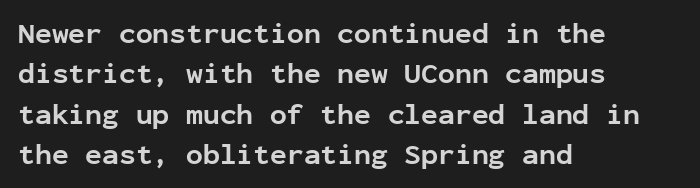
The image shows 28 px bold sans-serif type, upright, monospaced; set left-aligned, normal line spacing (1.44x), normal letter spacing, not underlined; low stroke contrast and a medium x-height.
